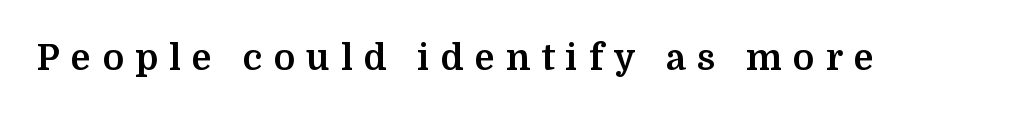
The image shows 36 px bold serif type, upright; set unusually wide letter spacing (+0.31 em), not underlined; medium stroke contrast and a medium x-height.
